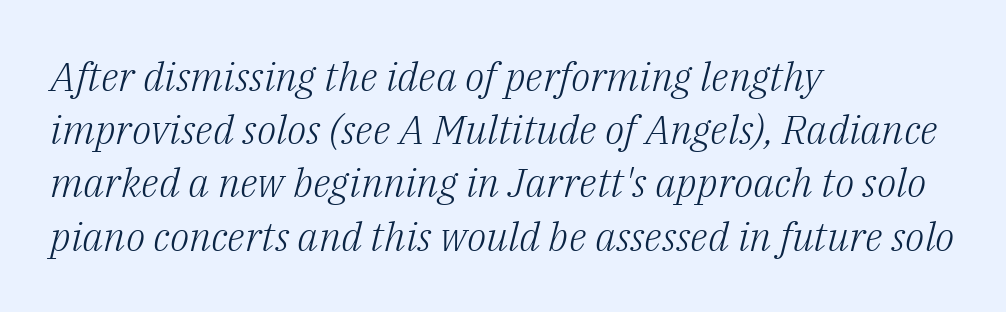
The image shows 40 px light serif type, italic (leaning right); set left-aligned, normal line spacing (1.33x), normal letter spacing, not underlined; low stroke contrast and a medium x-height.
